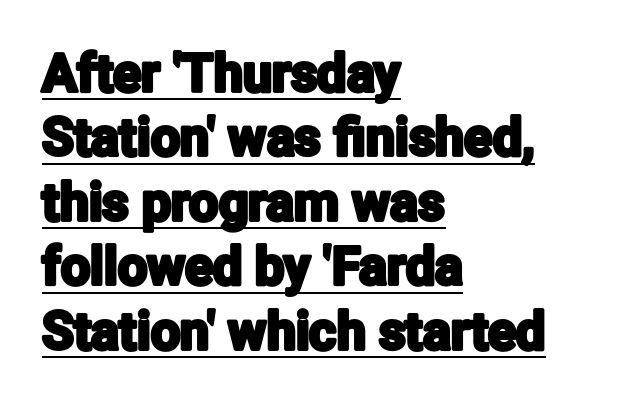
The image shows 52 px condensed sans-serif type, upright; set left-aligned, line spacing 1.24x, normal letter spacing, underlined; low stroke contrast and a medium x-height.
